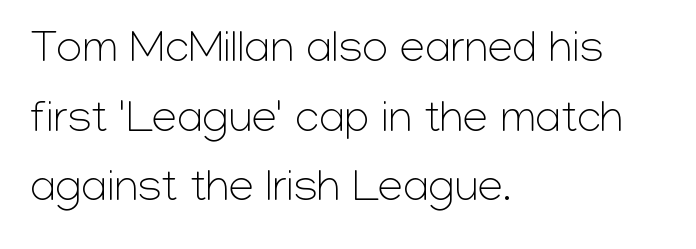
{"serif": "no", "italic": "no", "bold": "no", "weight": "light", "width": "normal", "stroke_contrast": "low", "x_height": "medium", "monospaced": "no", "underline": "no", "align": "left", "line_spacing": "normal", "line_spacing_ratio": 1.55, "letter_spacing": "normal", "letter_spacing_em": 0.0, "glyph_px": 45}
